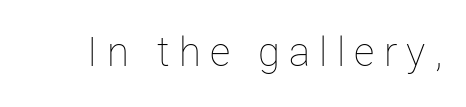
How are the letters spaced? Widely, with obvious added tracking. This is not heavy type; no bold has been used. The passage shown is typed in a proportional face where columns would drift. The specimen omits any rule beneath the text block's lines.
